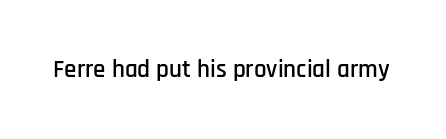
The image shows 25 px text type, upright; set normal letter spacing, not underlined.
